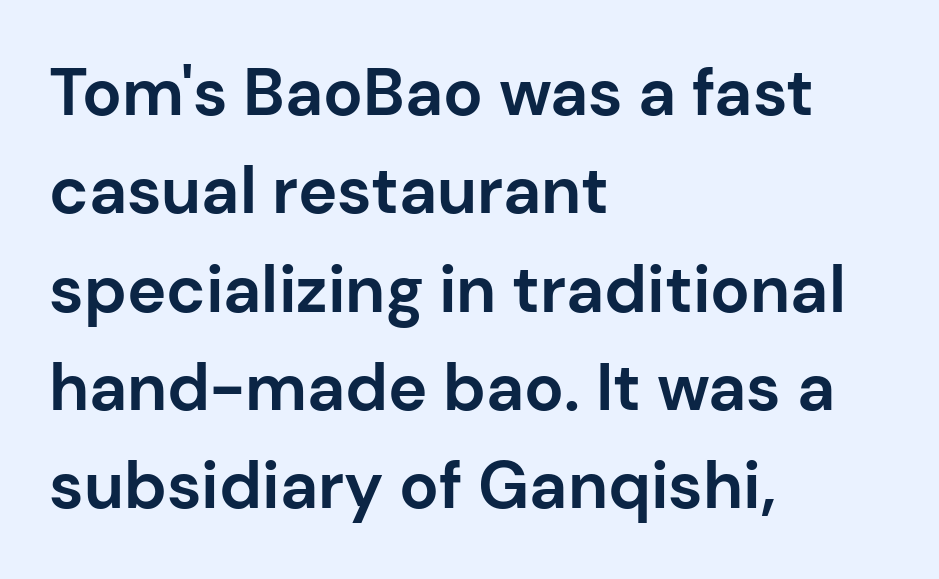
Q: Is the text bold? A: Yes.
Q: Is the text italic (slanted)? A: No, it is upright.
Q: Is the typeface a serif or a sans-serif typeface? A: Sans-serif.
Q: Is the text underlined? A: No.
Q: How is the paragraph aligned? A: Left-aligned.
Q: Is the spacing between letters normal or unusually wide? A: Normal.
Q: Is the spacing between lines tight, normal or loose? A: Normal.
Q: Width (condensed, normal, or wide)? A: Normal.
Q: Stroke contrast? A: Low.
Q: x-height? A: Medium.
Q: Monospaced? A: No.
